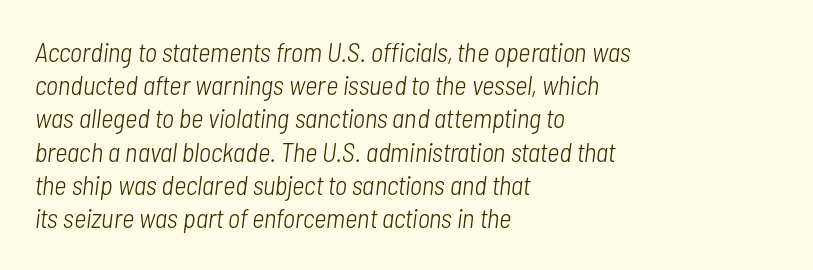
{"italic": "yes", "lean": "right", "slant_degrees": 7, "bold": "no", "underline": "no", "align": "left", "line_spacing_ratio": 1.23, "letter_spacing": "normal", "letter_spacing_em": 0.0, "glyph_px": 27}
